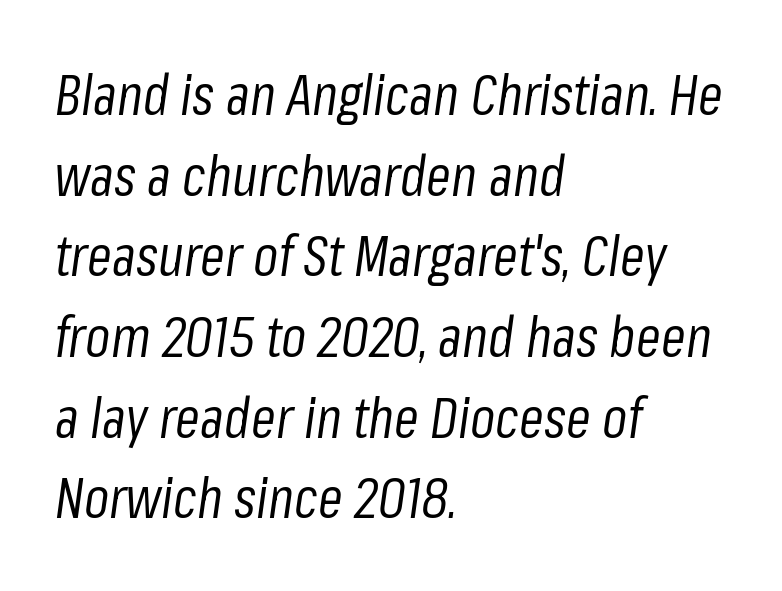
{"italic": "yes", "lean": "right", "slant_degrees": 8, "bold": "no", "weight": "regular", "width": "condensed", "stroke_contrast": "low", "x_height": "medium", "monospaced": "no", "underline": "no", "align": "left", "line_spacing": "normal", "line_spacing_ratio": 1.44, "letter_spacing": "normal", "letter_spacing_em": 0.0, "glyph_px": 56}
